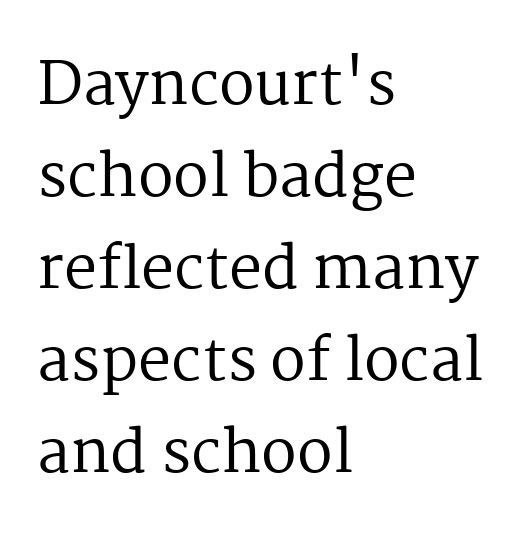
The image shows 59 px regular-weight serif type, upright; set left-aligned, normal line spacing (1.56x), normal letter spacing, not underlined; medium stroke contrast and a medium x-height.
